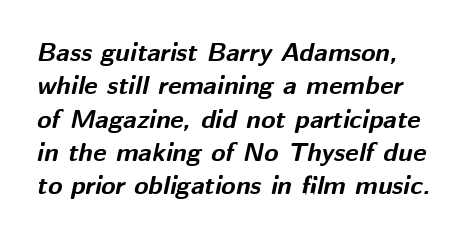
Q: Is the text bold? A: Yes.
Q: Is the text italic (slanted)? A: Yes, it leans right by about 12 degrees.
Q: Is the text underlined? A: No.
Q: Is the spacing between letters normal or unusually wide? A: Normal.
Q: Is the spacing between lines tight, normal or loose? A: Normal.
